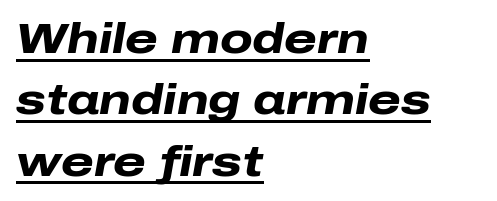
Q: Is the text bold? A: Yes.
Q: Is the text italic (slanted)? A: Yes, it leans right by about 10 degrees.
Q: Is the text underlined? A: Yes.
Q: How is the paragraph aligned? A: Left-aligned.
Q: Is the spacing between letters normal or unusually wide? A: Normal.
Q: Is the spacing between lines tight, normal or loose? A: Normal.
Q: Width (condensed, normal, or wide)? A: Wide.
Q: Stroke contrast? A: Low.
Q: x-height? A: Medium.
Q: Monospaced? A: No.
